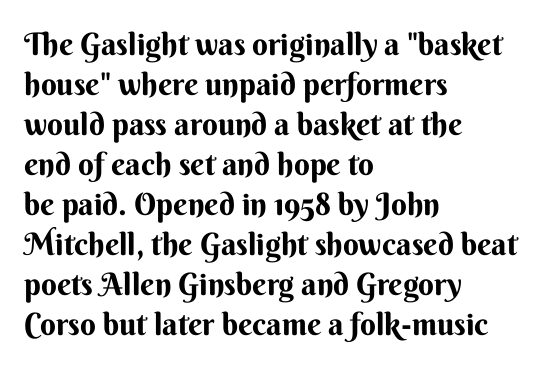
{"serif": "no", "italic": "no", "width": "normal", "stroke_contrast": "medium", "x_height": "small", "monospaced": "no", "underline": "no", "align": "left", "line_spacing": "normal", "line_spacing_ratio": 1.29, "letter_spacing": "normal", "letter_spacing_em": 0.0, "glyph_px": 31}
